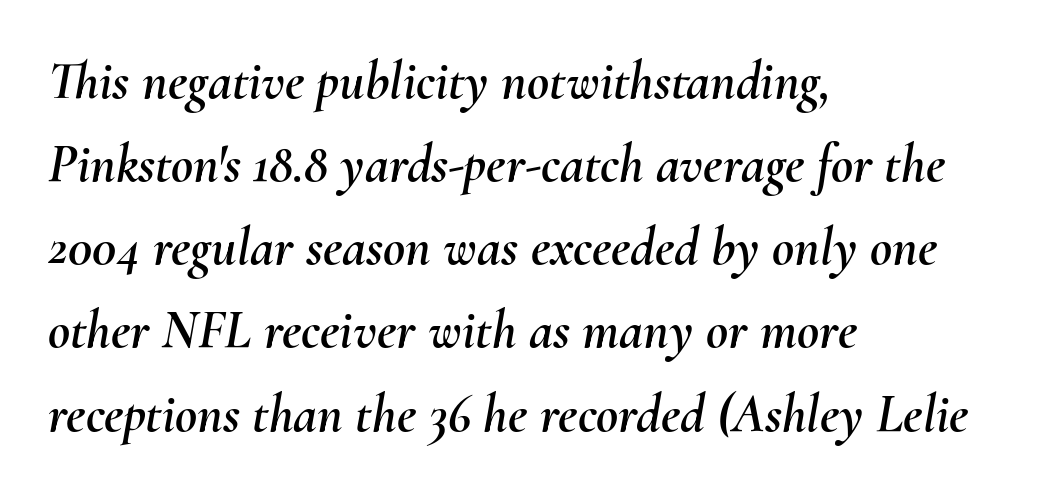
{"italic": "yes", "lean": "right", "slant_degrees": 10, "width": "normal", "stroke_contrast": "medium", "x_height": "small", "monospaced": "no", "underline": "no", "align": "left", "line_spacing": "normal", "line_spacing_ratio": 1.54, "letter_spacing": "normal", "letter_spacing_em": 0.0, "glyph_px": 54}
